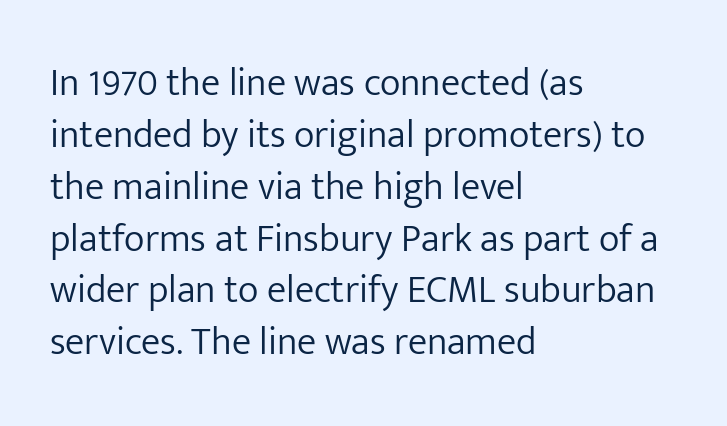
The image shows 39 px light sans-serif type, upright; set left-aligned, normal line spacing (1.33x), normal letter spacing, not underlined; low stroke contrast and a medium x-height.
